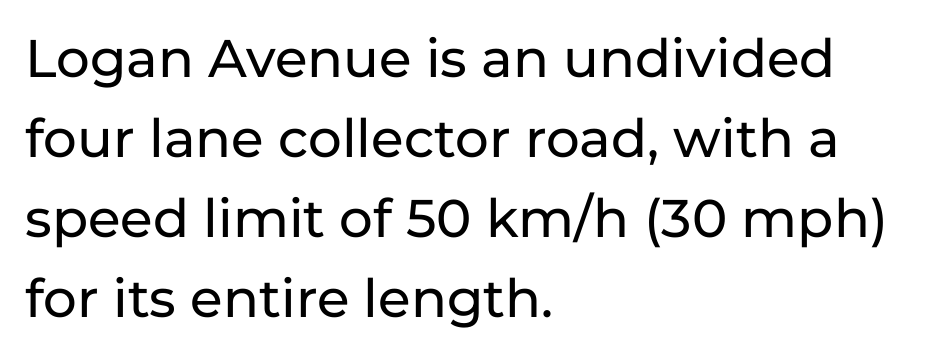
The image shows 53 px sans-serif type, upright; set left-aligned, normal line spacing (1.51x), normal letter spacing, not underlined; low stroke contrast and a medium x-height.
